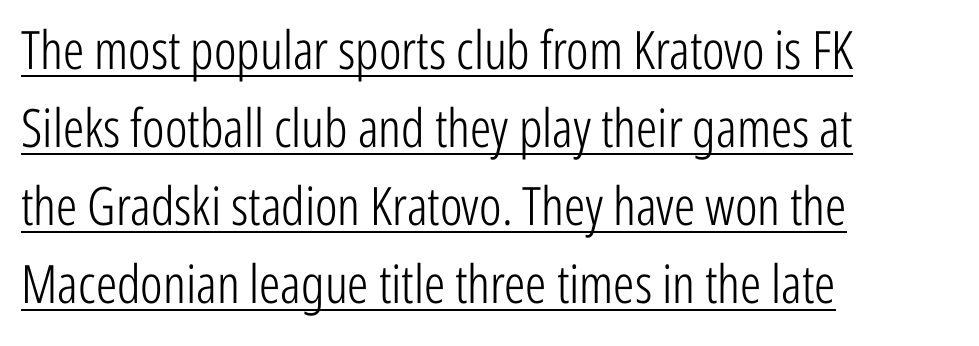
Q: Is the text bold? A: No.
Q: Is the text italic (slanted)? A: No, it is upright.
Q: Is the typeface a serif or a sans-serif typeface? A: Sans-serif.
Q: Is the text underlined? A: Yes.
Q: How is the paragraph aligned? A: Left-aligned.
Q: Is the spacing between letters normal or unusually wide? A: Normal.
Q: Is the spacing between lines tight, normal or loose? A: Normal.
Q: Width (condensed, normal, or wide)? A: Condensed.
Q: Stroke contrast? A: Low.
Q: x-height? A: Medium.
Q: Monospaced? A: No.
